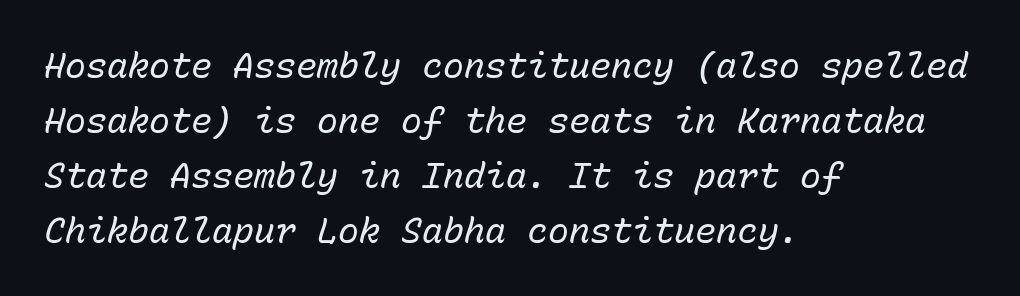
A bare baseline throughout the passage. The paragraph has a hard left edge and a soft right edge. The axis of the letterforms is tilted away from vertical. The rendering uses typewriter-style spacing with identical character cells.
